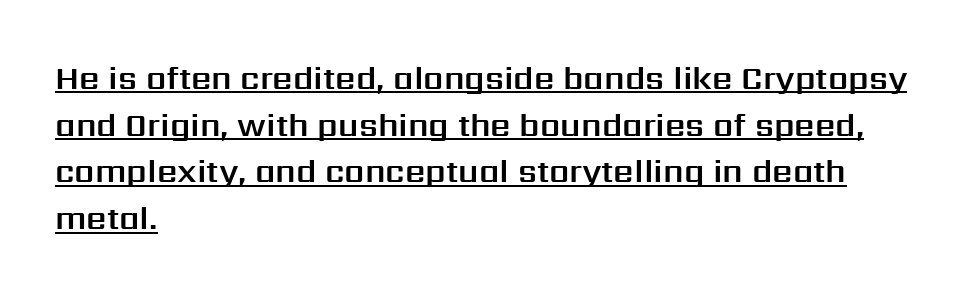
{"serif": "no", "italic": "no", "width": "normal", "stroke_contrast": "medium", "x_height": "medium", "monospaced": "no", "underline": "yes", "align": "left", "line_spacing": "normal", "line_spacing_ratio": 1.46, "letter_spacing": "normal", "letter_spacing_em": 0.0, "glyph_px": 32}
